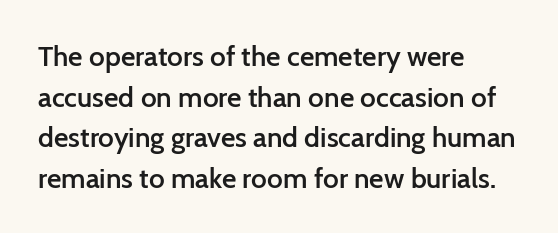
The image shows 28 px semibold sans-serif type, upright; set left-aligned, normal line spacing (1.45x), normal letter spacing, not underlined; low stroke contrast and a medium x-height.
